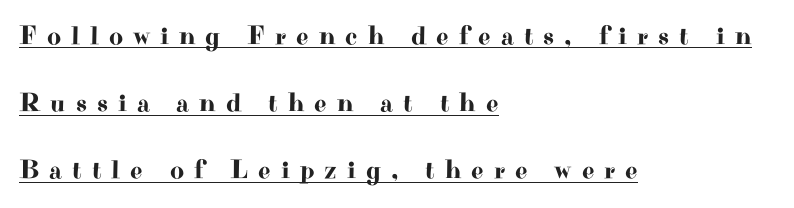
The image shows 27 px text type, upright; set left-aligned, loose line spacing (2.49x), unusually wide letter spacing (+0.37 em), underlined.
